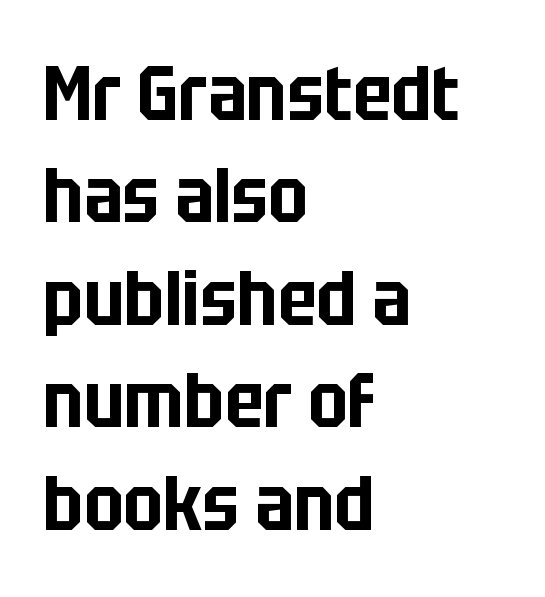
The image shows 77 px condensed sans-serif type, upright; set left-aligned, normal line spacing (1.33x), normal letter spacing, not underlined; low stroke contrast and a large x-height.
